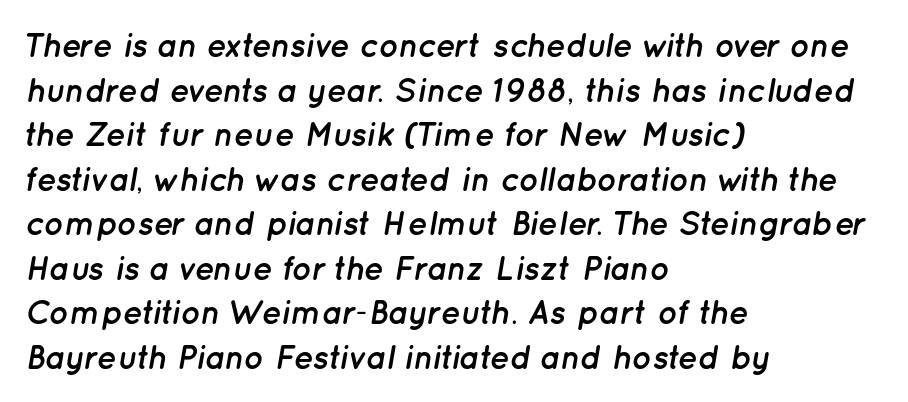
Q: Is the text bold? A: Yes.
Q: Is the text italic (slanted)? A: Yes, it leans right by about 12 degrees.
Q: Is the text underlined? A: No.
Q: How is the paragraph aligned? A: Left-aligned.
Q: Is the spacing between letters normal or unusually wide? A: Normal.
Q: Is the spacing between lines tight, normal or loose? A: Normal.
Q: Width (condensed, normal, or wide)? A: Normal.
Q: Stroke contrast? A: Low.
Q: x-height? A: Medium.
Q: Monospaced? A: No.
